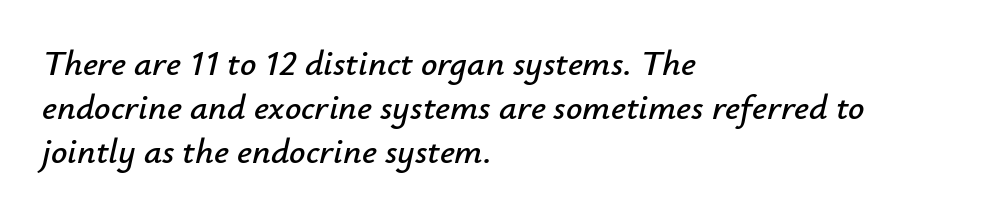
The text carries the slant typical of an italic or oblique font. Visually the block forms a straight wall on the left and a jagged coastline on the right. Think of a printed novel: that variable character pitch is what you see here. This rendering features lettering with no underline. Honestly, the letter spacing is just normal — you wouldn't notice it.
